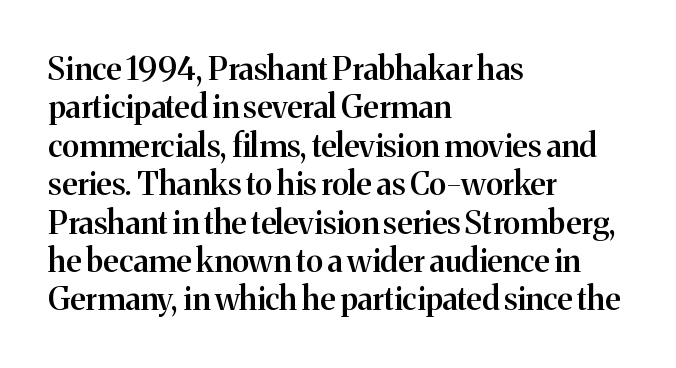
Q: Is the text bold? A: Semi-bold.
Q: Is the text italic (slanted)? A: No, it is upright.
Q: Is the typeface a serif or a sans-serif typeface? A: Serif.
Q: Is the text underlined? A: No.
Q: How is the paragraph aligned? A: Left-aligned.
Q: Is the spacing between letters normal or unusually wide? A: Normal.
Q: Width (condensed, normal, or wide)? A: Normal.
Q: Stroke contrast? A: Medium.
Q: x-height? A: Medium.
Q: Monospaced? A: No.
